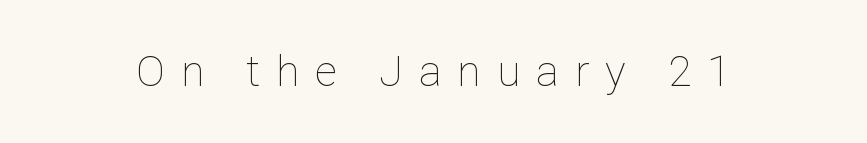
The image shows 43 px thin type, upright; set unusually wide letter spacing (+0.37 em), not underlined; low stroke contrast and a medium x-height.
